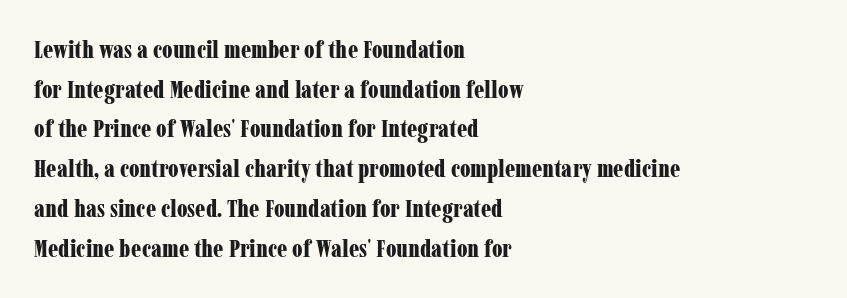
The words here are not underlined. Glyph-to-glyph distance matches everyday printed text. The rows are spaced the way most documents space them. The lettering holds an erect, upright posture throughout. Heavy-handed strokes throughout: this text is bold. Which margin do the lines hug? The left one — the right edge is uneven.
